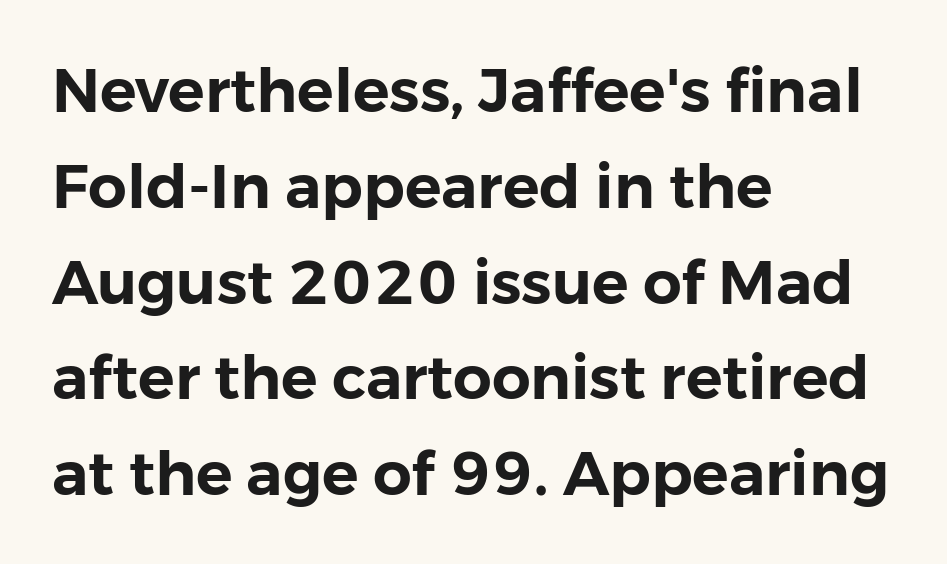
Has an underline been added? It has not. The rendering keeps characters at their native spacing. Notice how descenders clear the ascenders below comfortably — that's standard leading. I'd call this a sans setting — the letters go barefoot.
